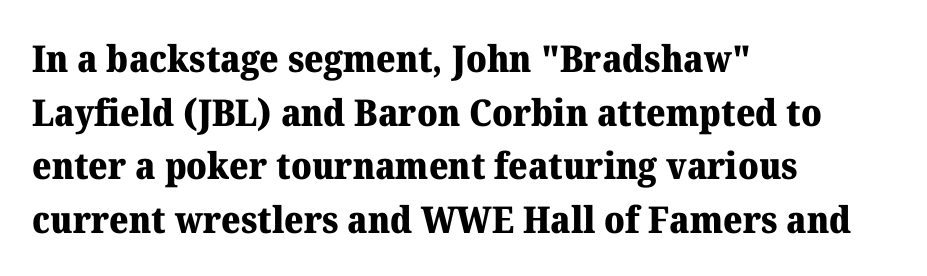
The image shows 37 px heavy serif type, upright; set left-aligned, normal line spacing (1.45x), normal letter spacing, not underlined; medium stroke contrast and a medium x-height.
